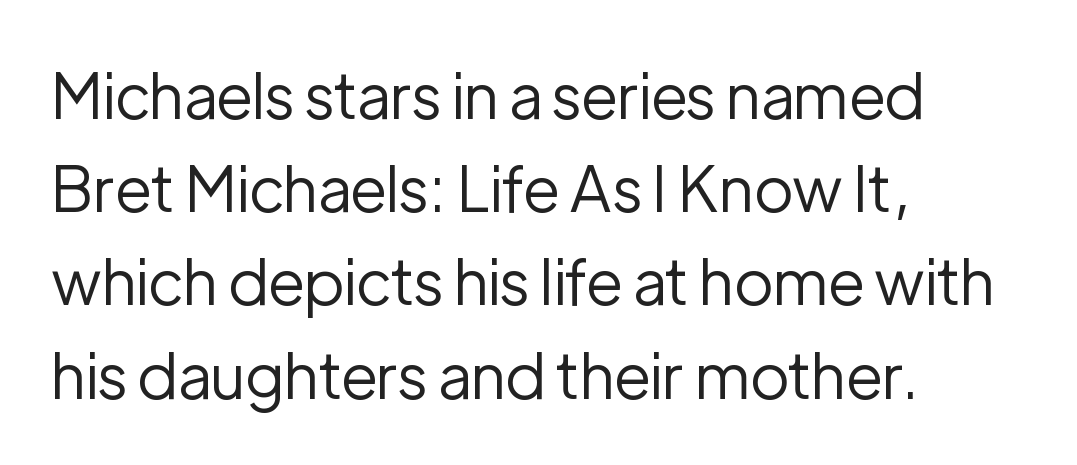
Q: Is the text bold? A: No.
Q: Is the text italic (slanted)? A: No, it is upright.
Q: Is the typeface a serif or a sans-serif typeface? A: Sans-serif.
Q: Is the text underlined? A: No.
Q: How is the paragraph aligned? A: Left-aligned.
Q: Is the spacing between letters normal or unusually wide? A: Normal.
Q: Is the spacing between lines tight, normal or loose? A: Normal.
Q: Width (condensed, normal, or wide)? A: Normal.
Q: Stroke contrast? A: Low.
Q: x-height? A: Medium.
Q: Monospaced? A: No.
